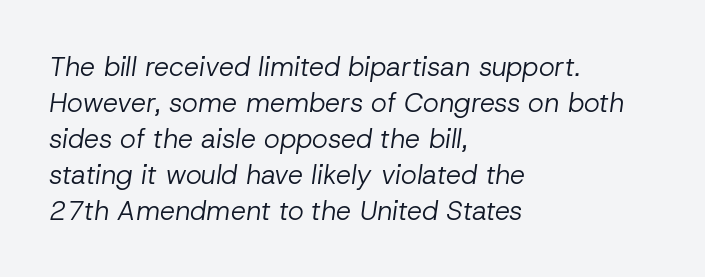
Layout note: lines flush left. Summary of weight: not heavy and not bold. Between one letter and the next there's only the usual sliver of space. Type without underlining.
